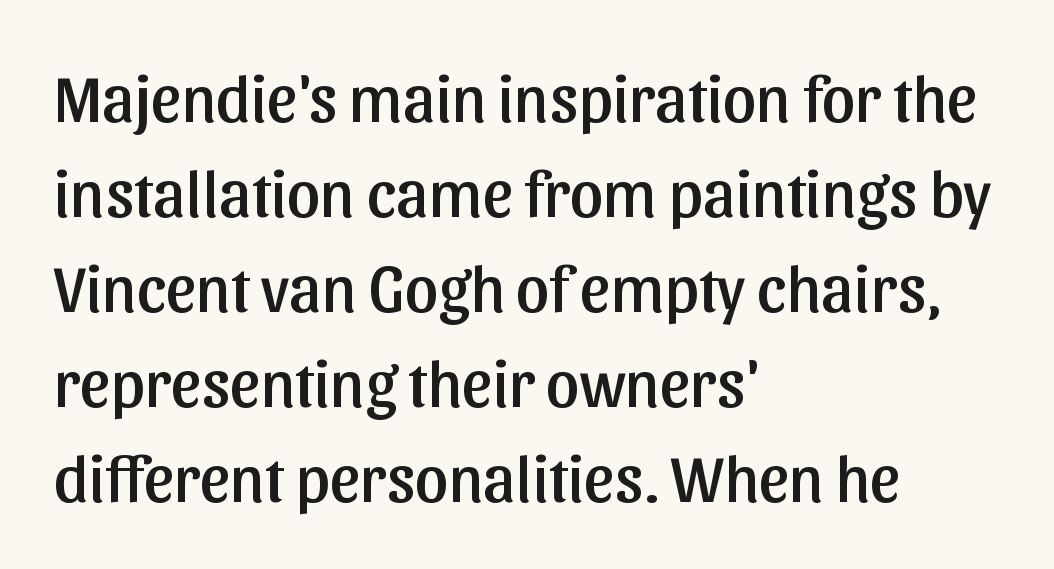
Q: Is the text italic (slanted)? A: No, it is upright.
Q: Is the typeface a serif or a sans-serif typeface? A: Sans-serif.
Q: Is the text underlined? A: No.
Q: How is the paragraph aligned? A: Left-aligned.
Q: Is the spacing between letters normal or unusually wide? A: Normal.
Q: Is the spacing between lines tight, normal or loose? A: Normal.
Q: Width (condensed, normal, or wide)? A: Normal.
Q: Stroke contrast? A: Low.
Q: x-height? A: Medium.
Q: Monospaced? A: No.
